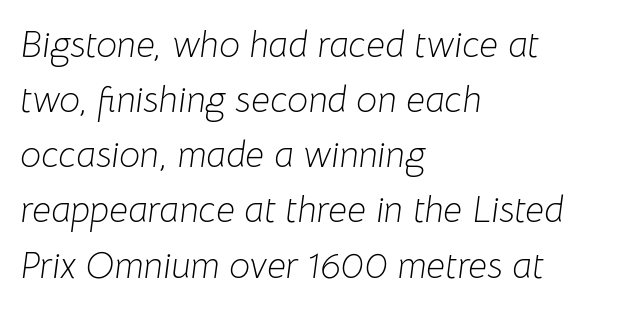
Q: Is the text bold? A: No.
Q: Is the text italic (slanted)? A: Yes, it leans right by about 8 degrees.
Q: Is the text underlined? A: No.
Q: How is the paragraph aligned? A: Left-aligned.
Q: Is the spacing between letters normal or unusually wide? A: Normal.
Q: Is the spacing between lines tight, normal or loose? A: Normal.
Q: Width (condensed, normal, or wide)? A: Normal.
Q: Stroke contrast? A: Low.
Q: x-height? A: Medium.
Q: Monospaced? A: No.
